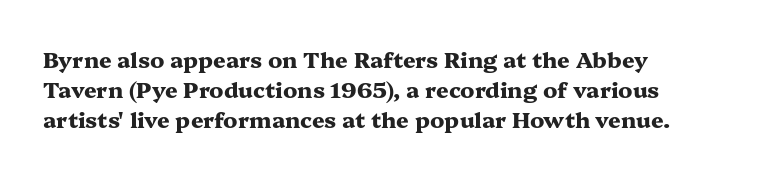
Q: Is the text bold? A: Yes.
Q: Is the text italic (slanted)? A: No, it is upright.
Q: Is the text underlined? A: No.
Q: Is the spacing between letters normal or unusually wide? A: Normal.
Q: Is the spacing between lines tight, normal or loose? A: Normal.
